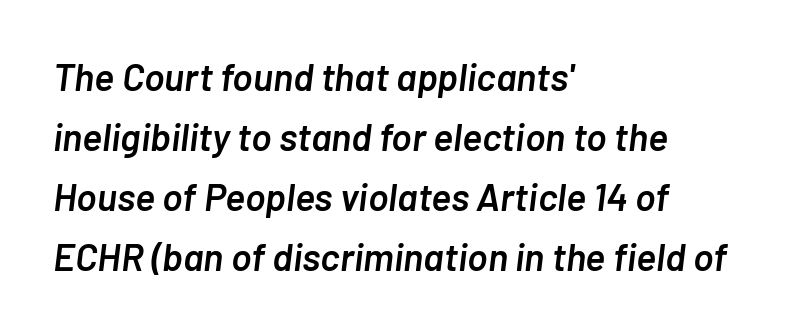
The image shows 38 px semibold type, italic (leaning right); set left-aligned, normal line spacing (1.58x), normal letter spacing, not underlined; low stroke contrast and a medium x-height.
